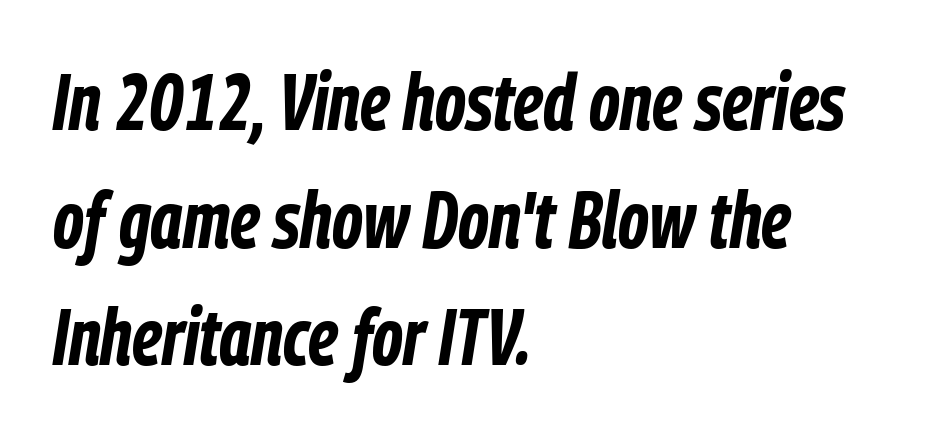
Characters are canted at an angle relative to the baseline's perpendicular. Nobody touched the tracking dial on this one. Descender tails drop into unmarked territory. Character widths vary here, with narrow letters taking less room than wide ones. The rendering uses a moderate line-height, typical for paragraphs.
